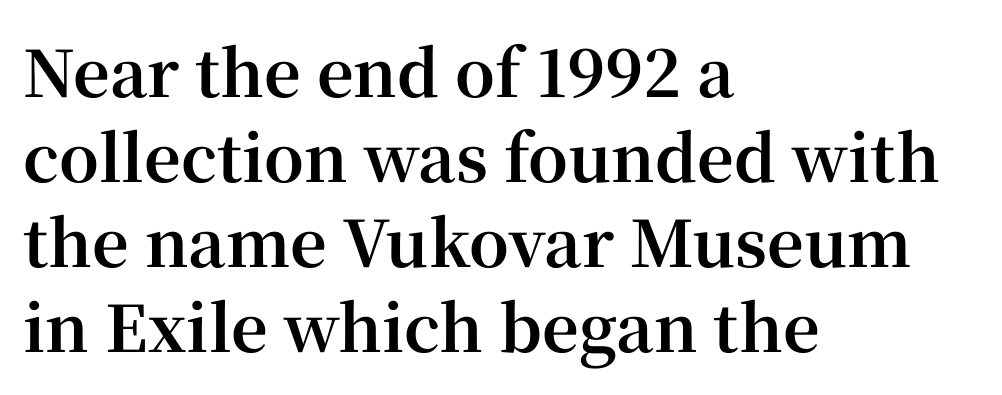
{"serif": "yes", "italic": "no", "bold": "yes", "weight": "bold", "width": "normal", "stroke_contrast": "high", "x_height": "medium", "monospaced": "no", "underline": "no", "align": "left", "line_spacing": "normal", "line_spacing_ratio": 1.33, "letter_spacing": "normal", "letter_spacing_em": 0.0, "glyph_px": 64}
